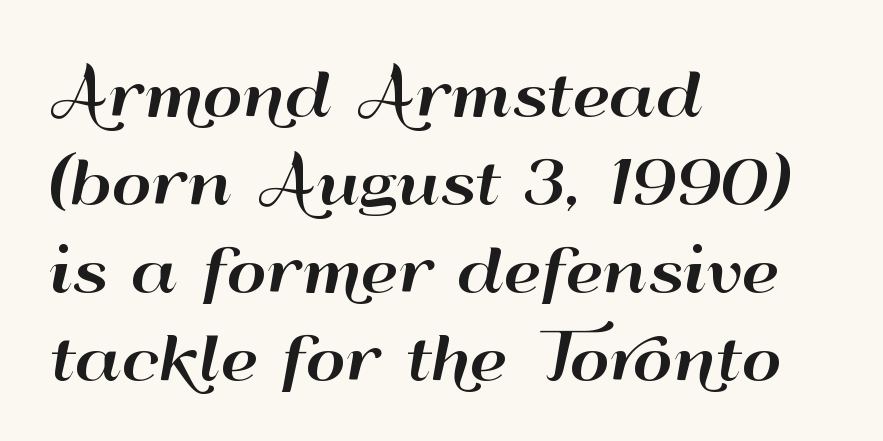
In terms of letterspacing, this is plain default setting. Lines of text with bare space underneath. All the whitespace from short lines collects on the right. Character widths vary here, with narrow letters taking less room than wide ones. Examine the stroke ends and you'll find no serifs.
